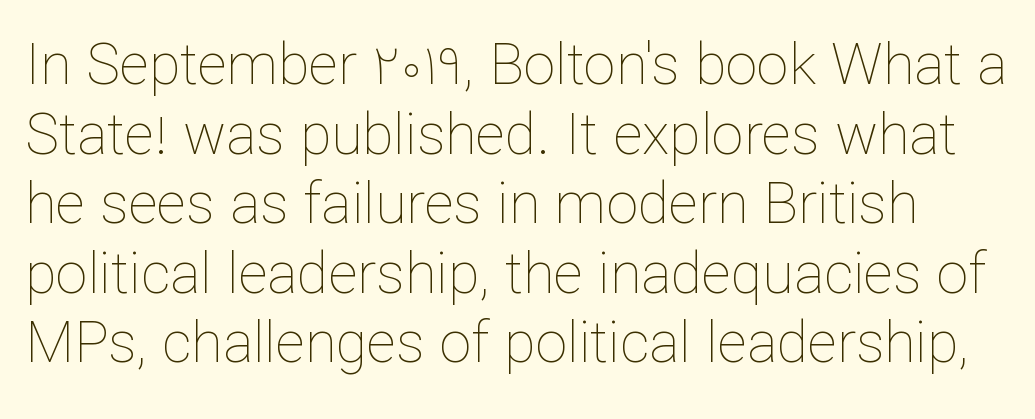
{"italic": "no", "bold": "no", "weight": "thin", "width": "normal", "stroke_contrast": "low", "x_height": "medium", "monospaced": "no", "underline": "no", "line_spacing_ratio": 1.22, "letter_spacing": "normal", "letter_spacing_em": 0.0, "glyph_px": 57}
